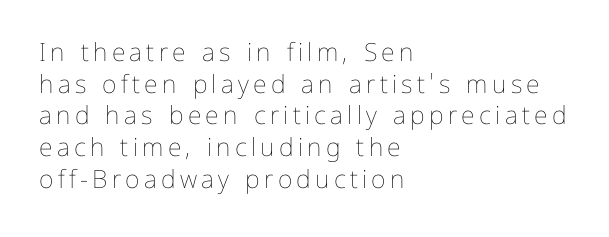
The image shows 25 px text type, upright; set left-aligned, normal line spacing (1.27x), not underlined.
